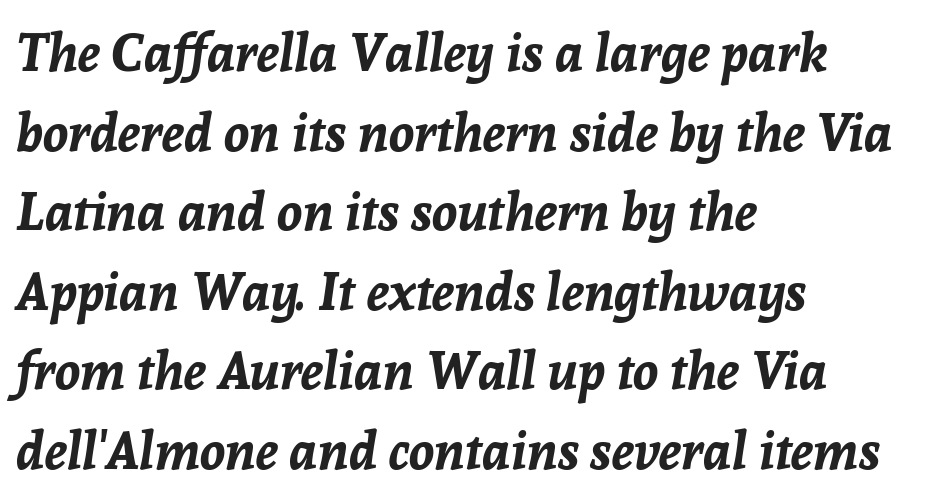
The image shows 52 px bold type, italic (leaning right); set left-aligned, normal line spacing (1.53x), normal letter spacing, not underlined; low stroke contrast and a medium x-height.
